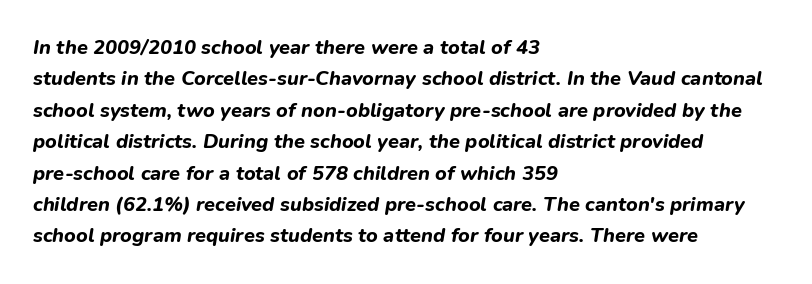
The image shows 20 px bold type, italic (leaning right); set left-aligned, normal line spacing (1.57x), normal letter spacing, not underlined.
